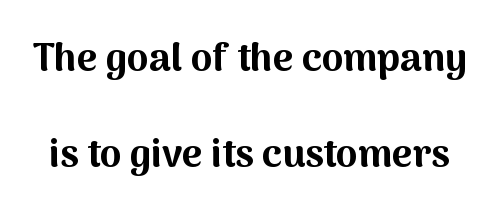
Q: Is the text bold? A: Yes.
Q: Is the text italic (slanted)? A: No, it is upright.
Q: Is the typeface a serif or a sans-serif typeface? A: Sans-serif.
Q: Is the text underlined? A: No.
Q: Is the spacing between letters normal or unusually wide? A: Normal.
Q: Is the spacing between lines tight, normal or loose? A: Loose.
Q: Width (condensed, normal, or wide)? A: Normal.
Q: Stroke contrast? A: Medium.
Q: x-height? A: Medium.
Q: Monospaced? A: No.
